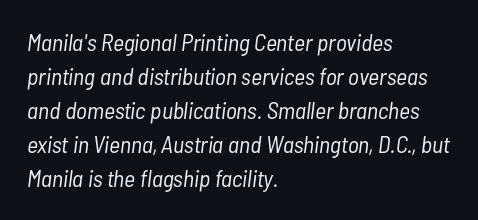
The image shows 24 px text type, italic (leaning right); set left-aligned, normal line spacing (1.42x), normal letter spacing, not underlined.
